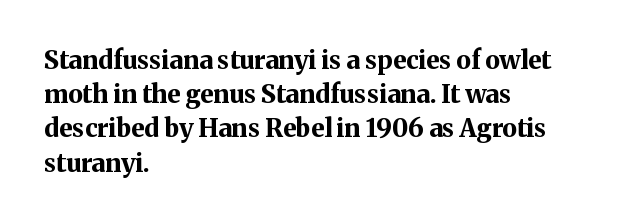
Q: Is the text bold? A: Yes.
Q: Is the text italic (slanted)? A: No, it is upright.
Q: Is the text underlined? A: No.
Q: How is the paragraph aligned? A: Left-aligned.
Q: Is the spacing between letters normal or unusually wide? A: Normal.
Q: Is the spacing between lines tight, normal or loose? A: Normal.
